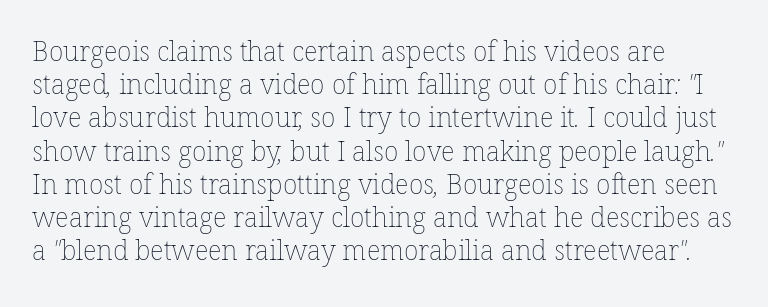
Q: Is the text bold? A: No.
Q: Is the text underlined? A: No.
Q: How is the paragraph aligned? A: Left-aligned.
Q: Is the spacing between letters normal or unusually wide? A: Normal.
